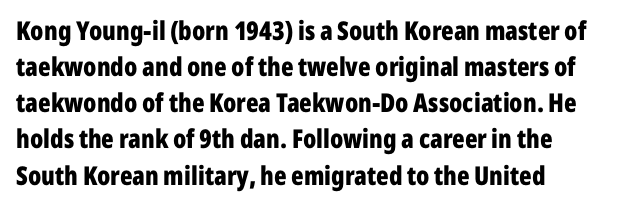
Q: Is the text bold? A: Yes.
Q: Is the text italic (slanted)? A: No, it is upright.
Q: Is the text underlined? A: No.
Q: How is the paragraph aligned? A: Left-aligned.
Q: Is the spacing between letters normal or unusually wide? A: Normal.
Q: Is the spacing between lines tight, normal or loose? A: Normal.
